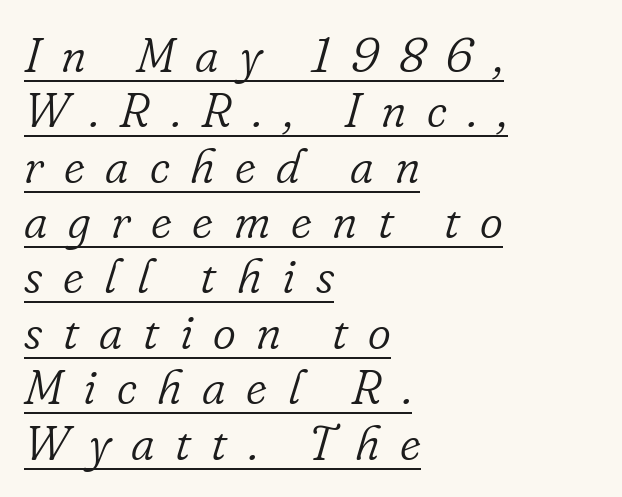
The typeface chosen for these lines features serifs. The passage shown is typed in a proportional face where columns would drift. You could barely slide anything between these rows. One-word summary of the alignment: left. The letterforms stand isolated, each surrounded by extra space.
